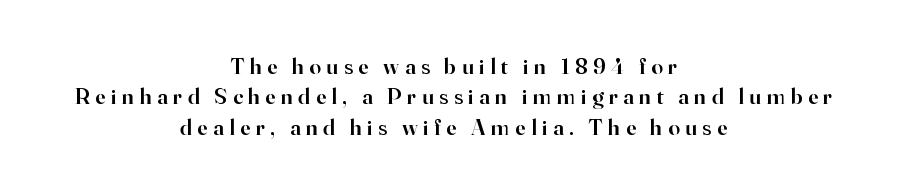
These lines have a slow, spaced-out rhythm from letter to letter. Weight check: semibold — heavier than regular, not quite bold. Does the copy run flush right? No — it is centered line by line. You can tell it's not italic because the verticals are truly vertical. The rendering uses a moderate line-height, typical for paragraphs. Only glyphs here, with clear space below each row.
